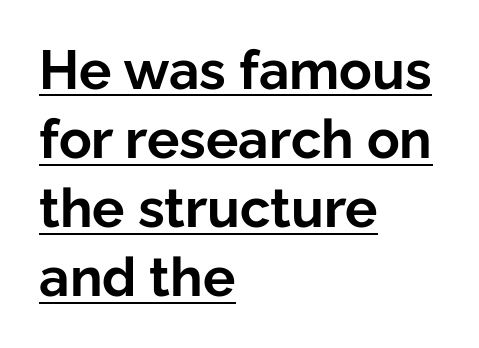
Q: Is the text bold? A: Yes.
Q: Is the text italic (slanted)? A: No, it is upright.
Q: Is the typeface a serif or a sans-serif typeface? A: Sans-serif.
Q: Is the text underlined? A: Yes.
Q: How is the paragraph aligned? A: Left-aligned.
Q: Is the spacing between letters normal or unusually wide? A: Normal.
Q: Is the spacing between lines tight, normal or loose? A: Normal.
Q: Width (condensed, normal, or wide)? A: Normal.
Q: Stroke contrast? A: Low.
Q: x-height? A: Medium.
Q: Monospaced? A: No.
